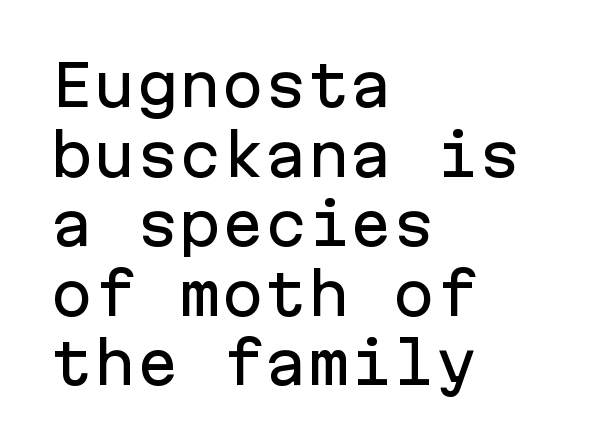
Q: Is the text italic (slanted)? A: No, it is upright.
Q: Is the typeface a serif or a sans-serif typeface? A: Sans-serif.
Q: Is the text underlined? A: No.
Q: How is the paragraph aligned? A: Left-aligned.
Q: Is the spacing between letters normal or unusually wide? A: Normal.
Q: Width (condensed, normal, or wide)? A: Normal.
Q: Stroke contrast? A: Low.
Q: x-height? A: Medium.
Q: Monospaced? A: Yes.
